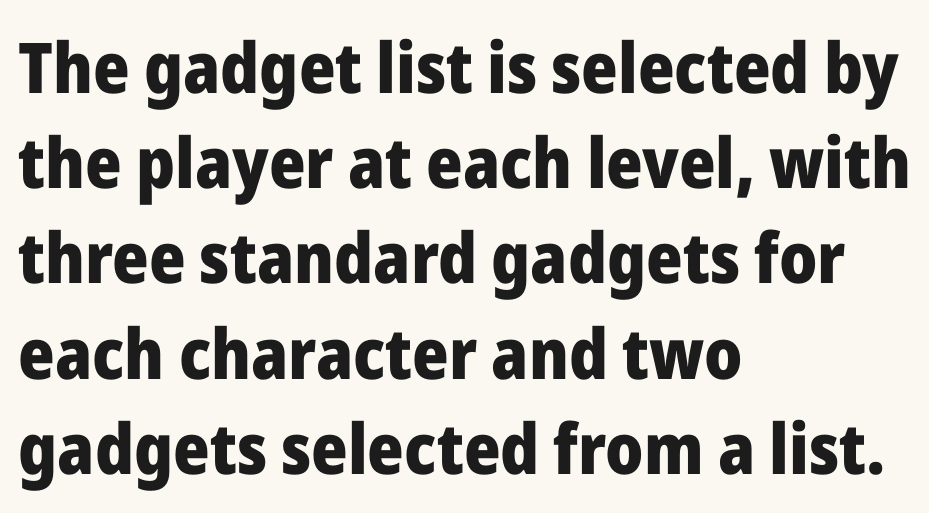
{"serif": "no", "italic": "no", "bold": "yes", "weight": "heavy", "width": "normal", "stroke_contrast": "low", "x_height": "medium", "monospaced": "no", "underline": "no", "align": "left", "line_spacing": "normal", "line_spacing_ratio": 1.36, "letter_spacing": "normal", "letter_spacing_em": 0.0, "glyph_px": 70}
